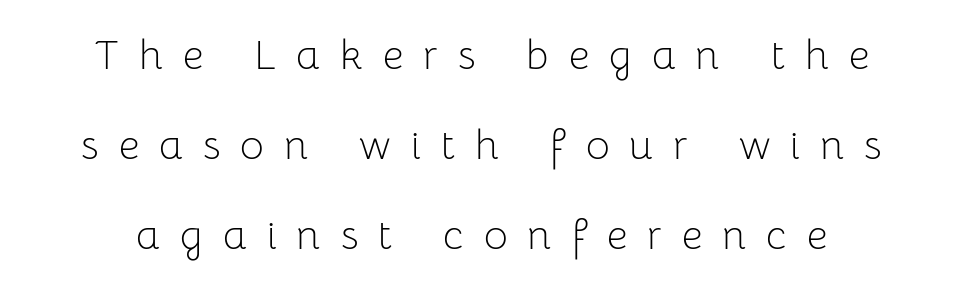
{"serif": "no", "italic": "no", "bold": "no", "weight": "light", "width": "normal", "stroke_contrast": "low", "x_height": "medium", "monospaced": "no", "underline": "no", "line_spacing": "loose", "line_spacing_ratio": 2.2, "letter_spacing": "wide", "letter_spacing_em": 0.49, "glyph_px": 41}
